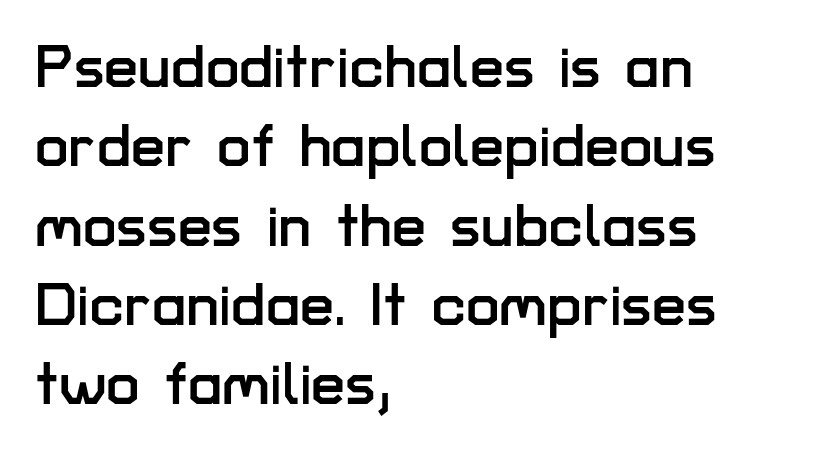
The image shows 61 px sans-serif type, upright; set left-aligned, normal line spacing (1.3x), normal letter spacing, not underlined; low stroke contrast and a medium x-height.
